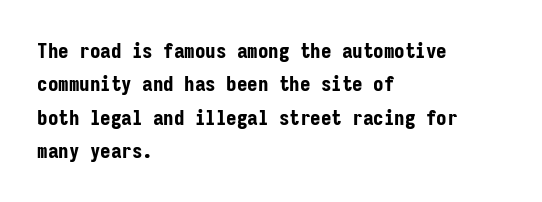
The image shows 21 px bold type, upright; set left-aligned, normal line spacing (1.59x), normal letter spacing, not underlined.
